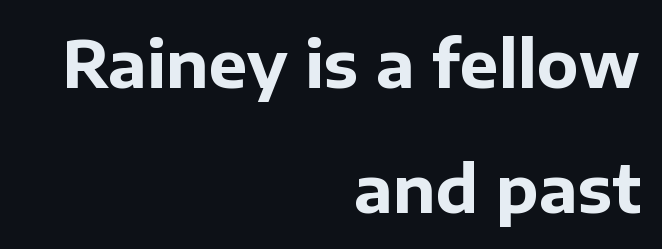
Does the lettering tilt? It doesn't — this is upright. A clean baseline with only descenders dipping below it. The face used here is proportionally spaced, like ordinary book or web type. The characters look thick and weighty, a clear bold. Regarding serifs, this sample does without them.
